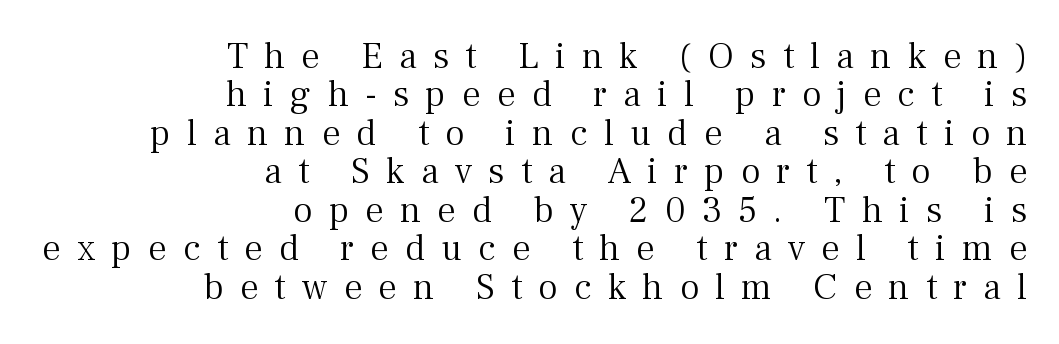
The image shows 37 px light serif type, upright; set right-aligned, tight line spacing (1.04x), unusually wide letter spacing (+0.44 em), not underlined; medium stroke contrast and a medium x-height.
